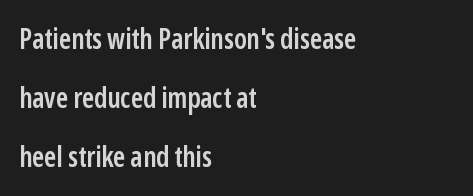
The image shows 28 px semibold, condensed sans-serif type, upright; set left-aligned, loose line spacing (2.11x), normal letter spacing, not underlined; low stroke contrast and a medium x-height.
